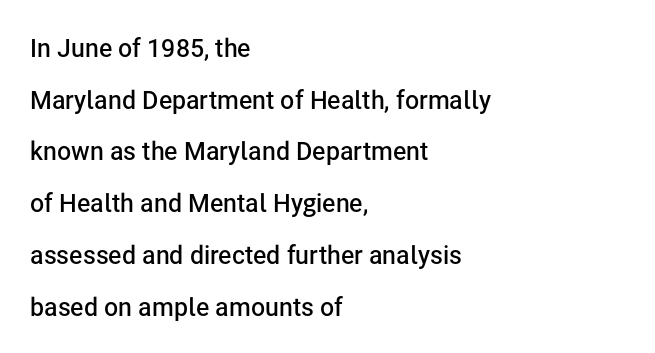
The image shows 25 px text type, upright; set left-aligned, loose line spacing (2.07x), normal letter spacing, not underlined.
